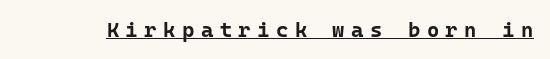
Decoration check: the copy is underlined. This is heavy type, rendered in bold. There is plenty of visible air inserted between adjacent glyphs. The type sits square on the baseline with zero lean.
